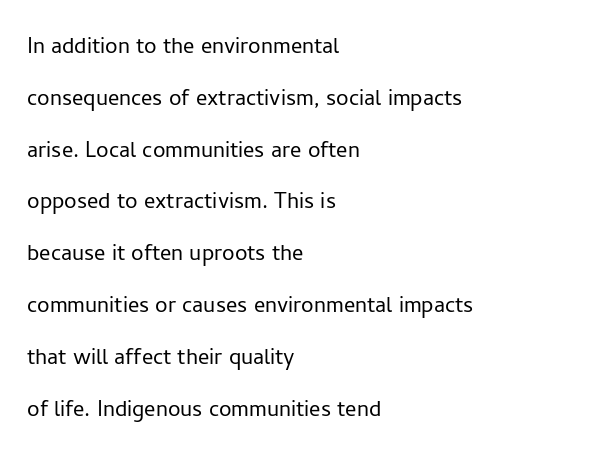
Q: Is the text bold? A: No.
Q: Is the text italic (slanted)? A: No, it is upright.
Q: Is the typeface a serif or a sans-serif typeface? A: Sans-serif.
Q: Is the text underlined? A: No.
Q: How is the paragraph aligned? A: Left-aligned.
Q: Is the spacing between letters normal or unusually wide? A: Normal.
Q: Width (condensed, normal, or wide)? A: Normal.
Q: Stroke contrast? A: Low.
Q: x-height? A: Medium.
Q: Monospaced? A: No.
